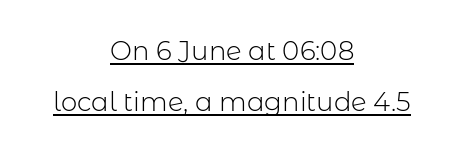
Nothing unusual about the tracking: characters are spaced as the font intends. Posture: vertical. Is the stroke heavy? The answer is a plain regular-or-lighter. The typesetter chose a symmetrical, centered arrangement here. Widely set lines give the paragraph a tall, airy silhouette.
